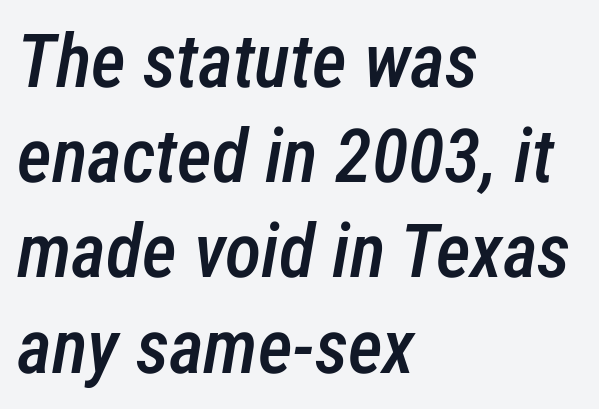
Q: Is the text bold? A: Semi-bold.
Q: Is the text italic (slanted)? A: Yes, it leans right by about 12 degrees.
Q: Is the text underlined? A: No.
Q: How is the paragraph aligned? A: Left-aligned.
Q: Is the spacing between letters normal or unusually wide? A: Normal.
Q: Is the spacing between lines tight, normal or loose? A: Normal.
Q: Width (condensed, normal, or wide)? A: Condensed.
Q: Stroke contrast? A: Low.
Q: x-height? A: Medium.
Q: Monospaced? A: No.
